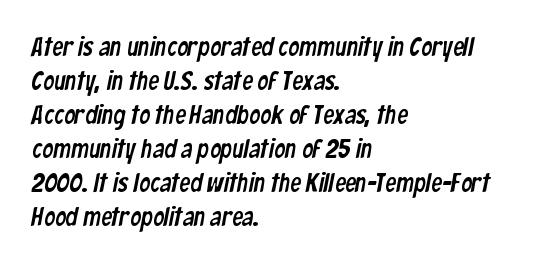
{"underline": "no", "align": "left", "line_spacing": "normal", "line_spacing_ratio": 1.26, "letter_spacing": "normal", "letter_spacing_em": 0.0, "glyph_px": 27}
